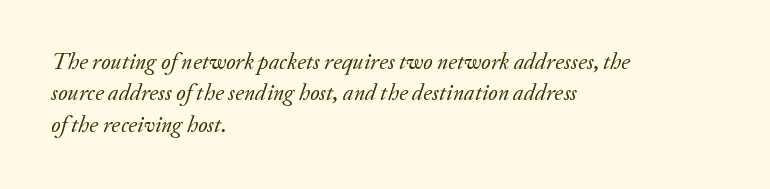
Regarding leading, the lines here are spaced in the standard way. Decoration check: the copy has no underline. Caption: multi-line text, flush left, ragged right. Every character sits at an angle, as italics do. Glyph-to-glyph distance matches everyday printed text. Weight: in the light-to-regular range.
